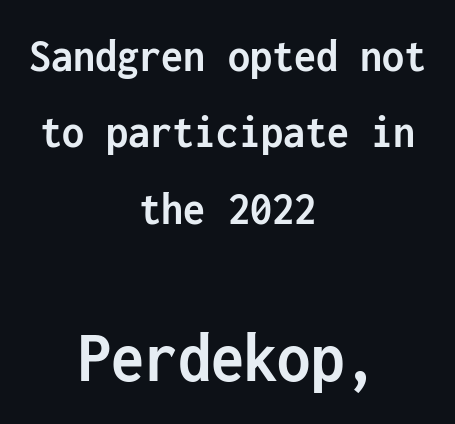
{"serif": "no", "italic": "no", "bold": "yes", "weight": "semibold", "width": "condensed", "stroke_contrast": "low", "x_height": "medium", "monospaced": "yes", "underline": "no", "align": "center", "line_spacing": "normal", "line_spacing_ratio": 1.56, "letter_spacing": "normal", "letter_spacing_em": 0.0, "larger_block": "second", "size_ratio": 1.51, "glyph_px": 74}
